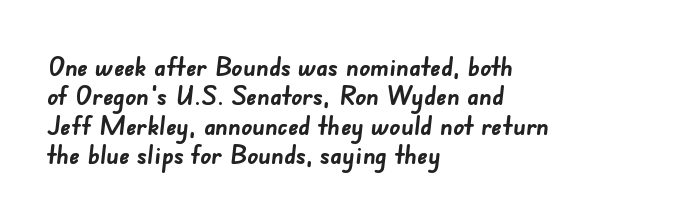
{"bold": "yes", "underline": "no", "align": "left", "line_spacing": "tight", "line_spacing_ratio": 1.09, "letter_spacing": "normal", "letter_spacing_em": 0.0, "glyph_px": 27}
